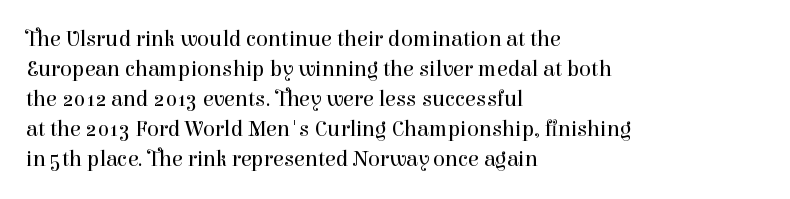
Q: Is the text bold? A: No.
Q: Is the text italic (slanted)? A: No, it is upright.
Q: Is the text underlined? A: No.
Q: How is the paragraph aligned? A: Left-aligned.
Q: Is the spacing between letters normal or unusually wide? A: Normal.
Q: Is the spacing between lines tight, normal or loose? A: Normal.
